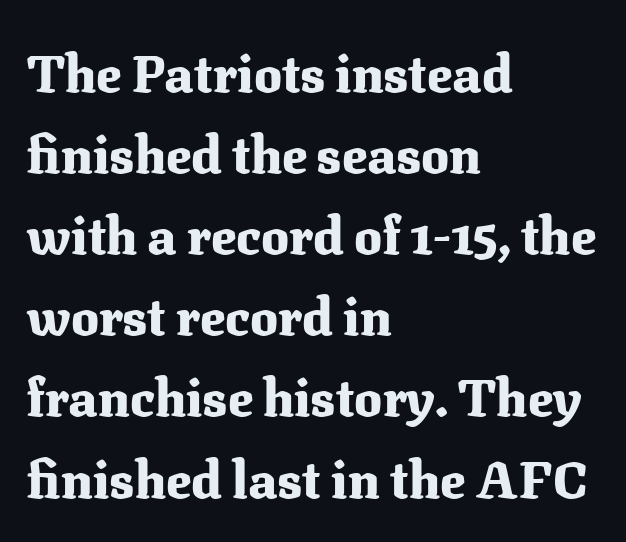
Underline: absent. The lettering stays uniformly vertical, giving the passage a roman look. Unlike a clean sans, this face finishes its strokes with serifs. A student would call this left alignment; a typographer would say flush left, rag right. The face used here is rendered with its standard letterfit. Spacing verdict: proportional, widths tailored to each character.
